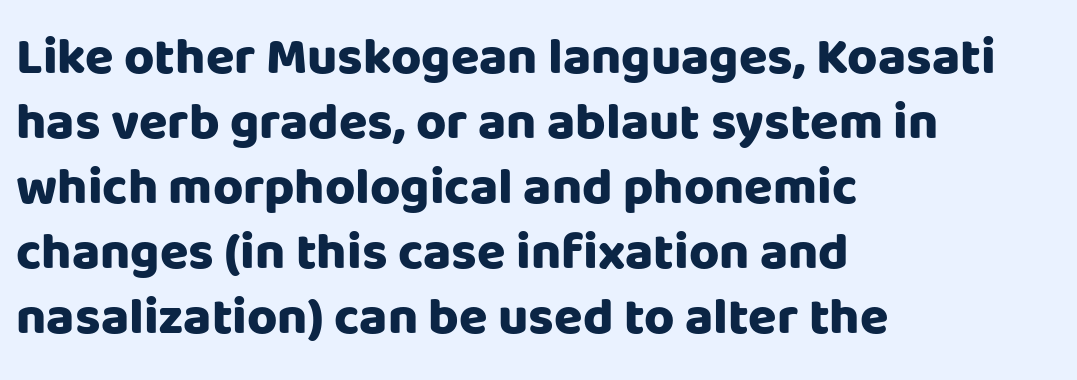
Q: Is the text bold? A: Yes.
Q: Is the text italic (slanted)? A: No, it is upright.
Q: Is the typeface a serif or a sans-serif typeface? A: Sans-serif.
Q: Is the text underlined? A: No.
Q: How is the paragraph aligned? A: Left-aligned.
Q: Is the spacing between letters normal or unusually wide? A: Normal.
Q: Is the spacing between lines tight, normal or loose? A: Normal.
Q: Width (condensed, normal, or wide)? A: Normal.
Q: Stroke contrast? A: Low.
Q: x-height? A: Large.
Q: Monospaced? A: No.
